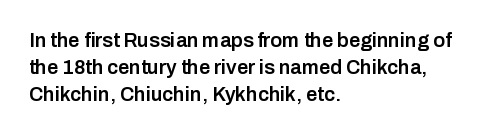
Q: Is the text bold? A: Semi-bold.
Q: Is the text italic (slanted)? A: No, it is upright.
Q: Is the text underlined? A: No.
Q: How is the paragraph aligned? A: Left-aligned.
Q: Is the spacing between letters normal or unusually wide? A: Normal.
Q: Is the spacing between lines tight, normal or loose? A: Normal.
